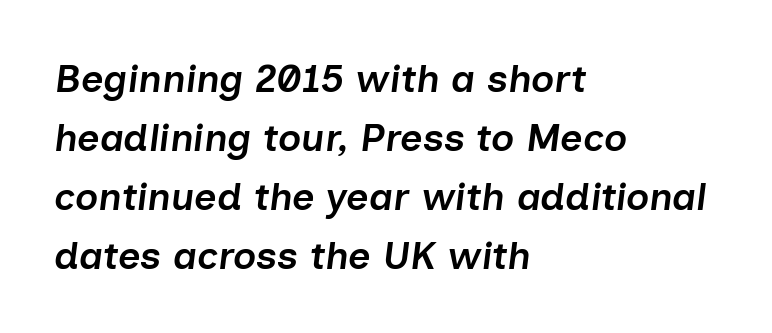
Typesetter's note: demi weight, one step under bold. Leading: standard. This rendering features lettering with no underline. The face used here is proportionally spaced, like ordinary book or web type. A student would call this left alignment; a typographer would say flush left, rag right.
